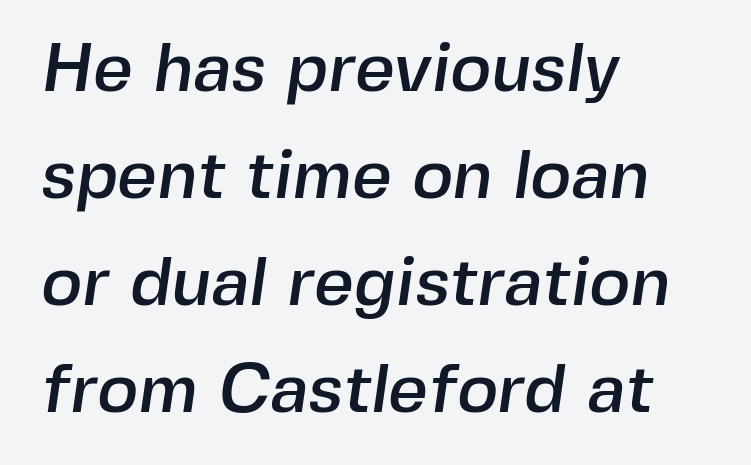
{"serif": "no", "width": "normal", "x_height": "medium", "monospaced": "no", "underline": "no", "align": "left", "line_spacing": "normal", "line_spacing_ratio": 1.55, "letter_spacing": "normal", "letter_spacing_em": 0.0, "glyph_px": 69}
